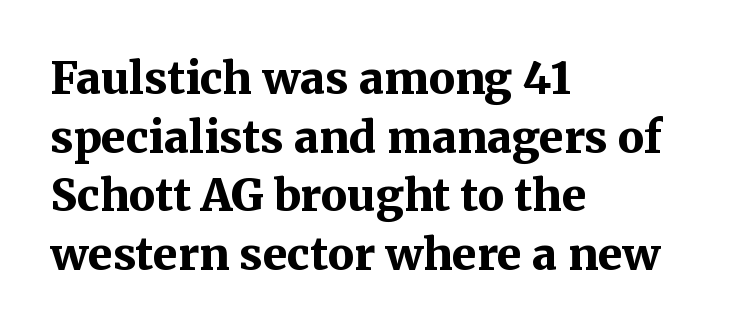
Q: Is the text bold? A: Yes.
Q: Is the text italic (slanted)? A: No, it is upright.
Q: Is the typeface a serif or a sans-serif typeface? A: Serif.
Q: Is the text underlined? A: No.
Q: How is the paragraph aligned? A: Left-aligned.
Q: Is the spacing between letters normal or unusually wide? A: Normal.
Q: Is the spacing between lines tight, normal or loose? A: Normal.
Q: Width (condensed, normal, or wide)? A: Normal.
Q: Stroke contrast? A: Medium.
Q: x-height? A: Medium.
Q: Monospaced? A: No.
